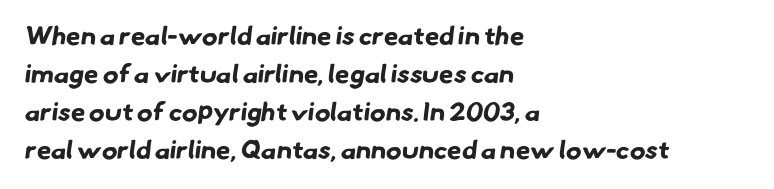
Notice how descenders clear the ascenders below comfortably — that's standard leading. Bold? Absolutely — the strokes are thick and heavy. The paragraph shown leans on its left margin. The words here are not underlined.
